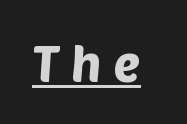
The letters advance in unequal steps, a hallmark of proportional type. This rendering features underlined lettering. Caption: expanded tracking, letters set apart. In terms of letterform style, serifs are entirely absent.
